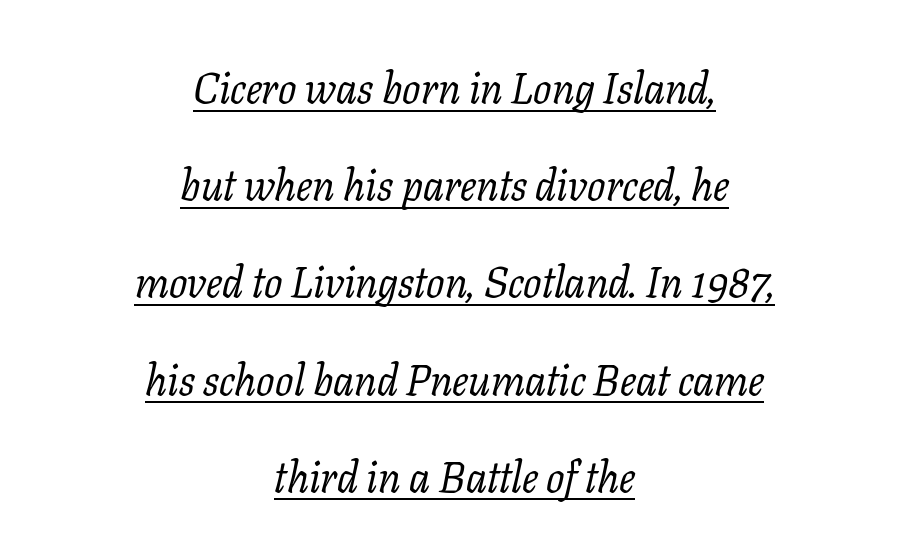
The setting favours the middle, as headings and verse often do. The face used here is proportionally spaced, like ordinary book or web type. The letterforms sit shoulder to shoulder at normal distance. Honestly, the underline is the first thing you notice here. This rendering employs a face with finishing strokes, i.e., a serif. Airy leading.
